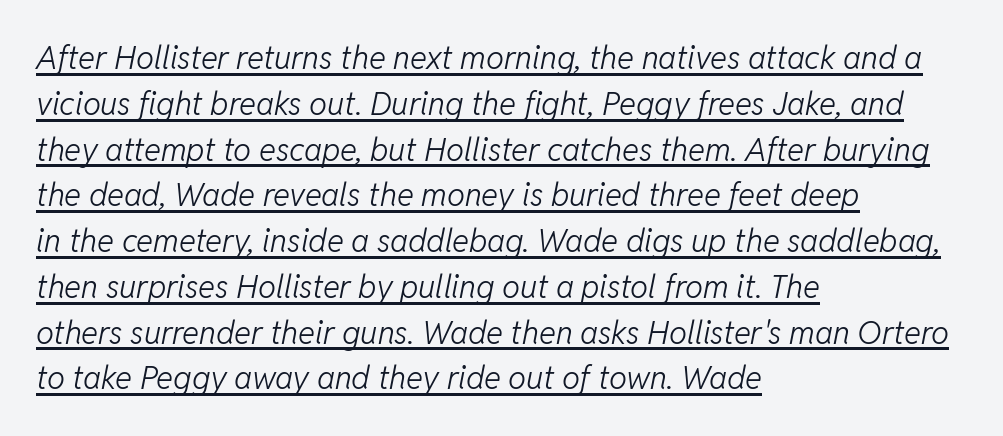
The image shows 32 px light type, italic (leaning right); set left-aligned, normal line spacing (1.43x), normal letter spacing, underlined; low stroke contrast and a medium x-height.
